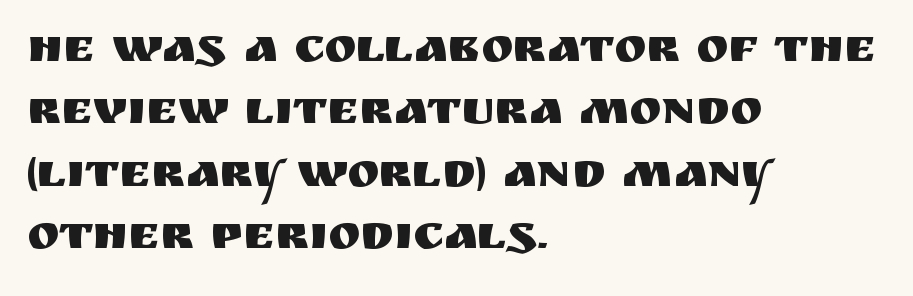
The image shows 48 px sans-serif type, upright; set left-aligned, normal line spacing (1.3x), normal letter spacing, not underlined; medium stroke contrast and a large x-height.
